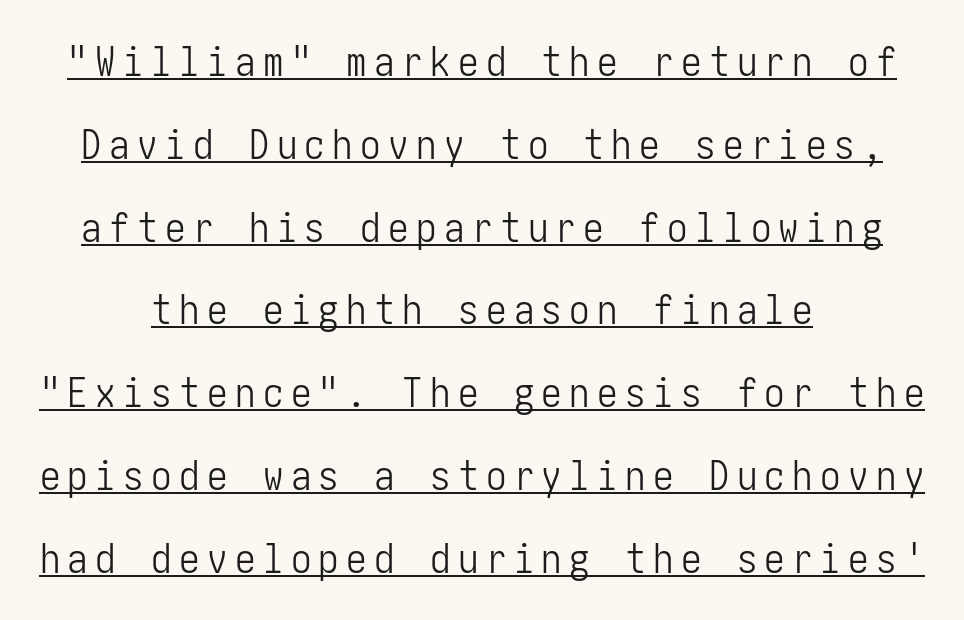
Q: Is the text bold? A: No.
Q: Is the text italic (slanted)? A: No, it is upright.
Q: Is the typeface a serif or a sans-serif typeface? A: Sans-serif.
Q: Is the text underlined? A: Yes.
Q: How is the paragraph aligned? A: Centered.
Q: Is the spacing between lines tight, normal or loose? A: Loose.
Q: Width (condensed, normal, or wide)? A: Condensed.
Q: Stroke contrast? A: Low.
Q: x-height? A: Medium.
